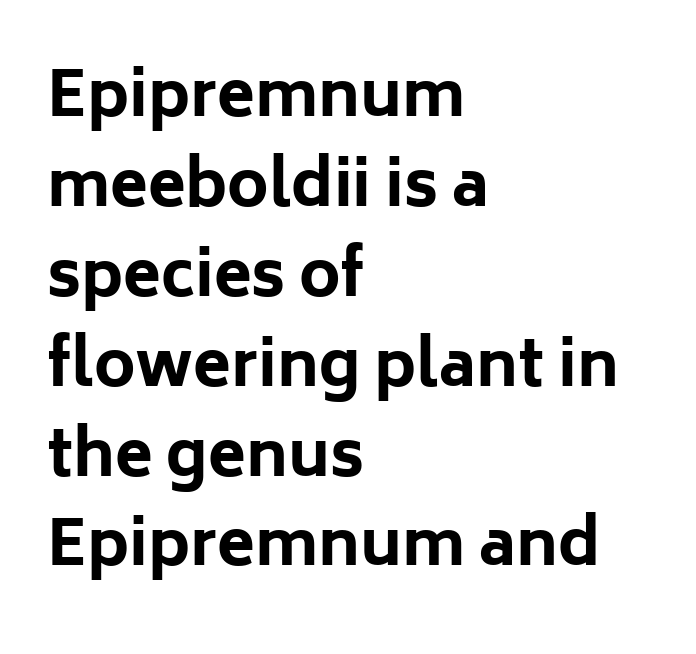
Q: Is the text bold? A: Yes.
Q: Is the text italic (slanted)? A: No, it is upright.
Q: Is the typeface a serif or a sans-serif typeface? A: Sans-serif.
Q: Is the text underlined? A: No.
Q: How is the paragraph aligned? A: Left-aligned.
Q: Is the spacing between letters normal or unusually wide? A: Normal.
Q: Is the spacing between lines tight, normal or loose? A: Normal.
Q: Width (condensed, normal, or wide)? A: Normal.
Q: Stroke contrast? A: Low.
Q: x-height? A: Medium.
Q: Monospaced? A: No.
